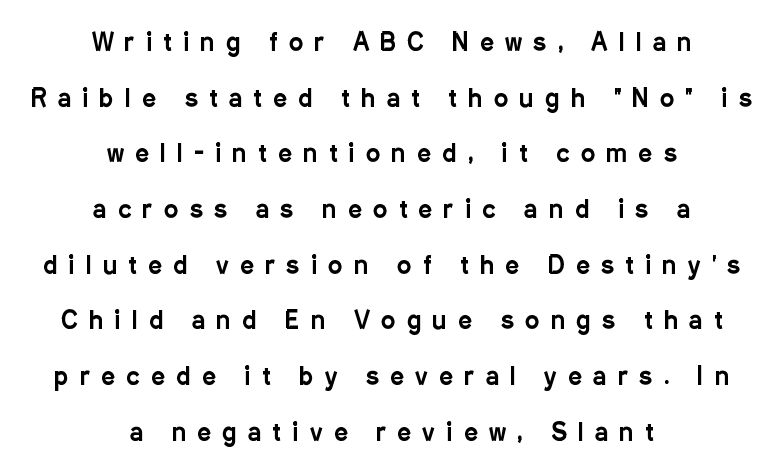
{"italic": "no", "underline": "no", "align": "center", "line_spacing": "loose", "line_spacing_ratio": 2.32, "letter_spacing": "wide", "letter_spacing_em": 0.48, "glyph_px": 24}
